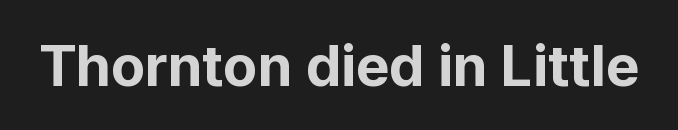
The image shows 58 px bold sans-serif type, upright; set normal letter spacing, not underlined; low stroke contrast and a medium x-height.
